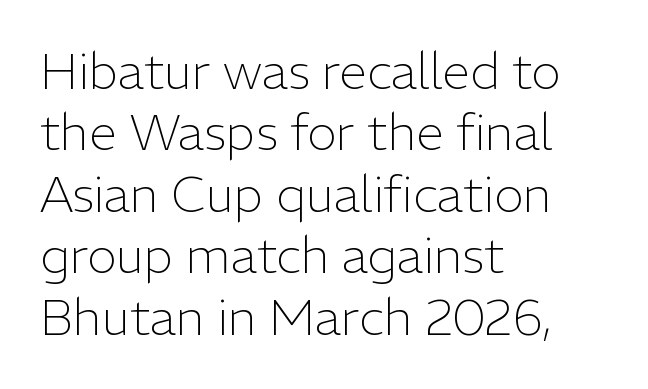
The image shows 50 px light sans-serif type, upright; set left-aligned, line spacing 1.23x, normal letter spacing, not underlined; low stroke contrast and a medium x-height.
